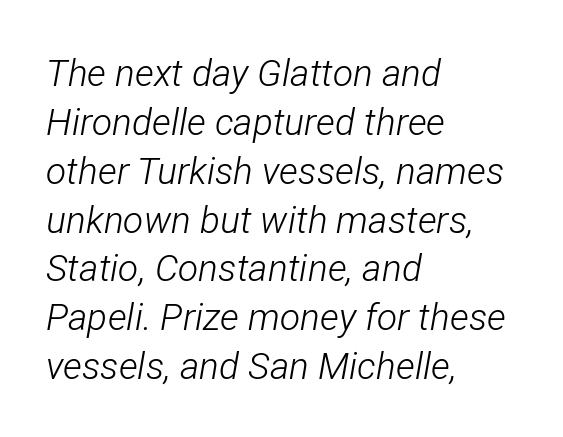
The glyphs look as if they've been sheared to an angle. This block has exactly the height ordinary leading produces. Students, note that the glyphs here touch the page at normal intervals. The passage shown is typed in a proportional face where columns would drift. Where is the straight margin? On the left. The baseline area is clear.
